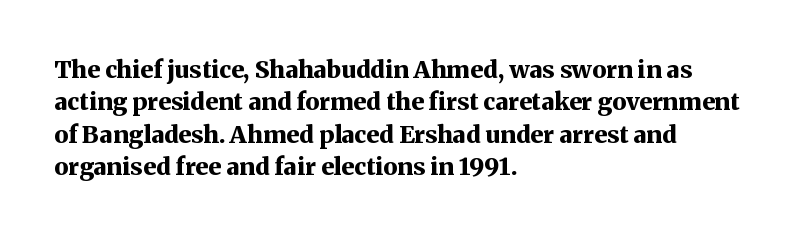
{"italic": "no", "bold": "yes", "underline": "no", "align": "left", "line_spacing": "normal", "line_spacing_ratio": 1.35, "letter_spacing": "normal", "letter_spacing_em": 0.0, "glyph_px": 24}
